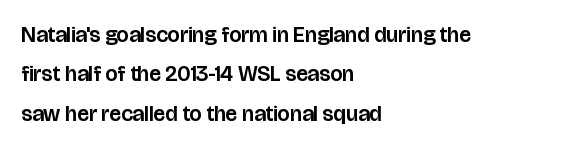
Q: Is the text italic (slanted)? A: No, it is upright.
Q: Is the text underlined? A: No.
Q: How is the paragraph aligned? A: Left-aligned.
Q: Is the spacing between letters normal or unusually wide? A: Normal.
